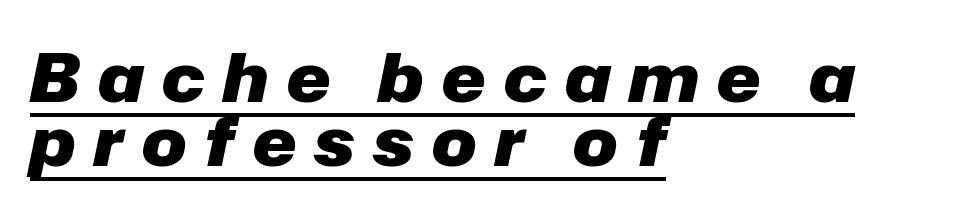
Q: Is the text bold? A: Yes.
Q: Is the text italic (slanted)? A: Yes, it leans right by about 12 degrees.
Q: Is the text underlined? A: Yes.
Q: How is the paragraph aligned? A: Left-aligned.
Q: Is the spacing between letters normal or unusually wide? A: Unusually wide.
Q: Is the spacing between lines tight, normal or loose? A: Tight.
Q: Width (condensed, normal, or wide)? A: Normal.
Q: Stroke contrast? A: Low.
Q: x-height? A: Medium.
Q: Monospaced? A: No.
